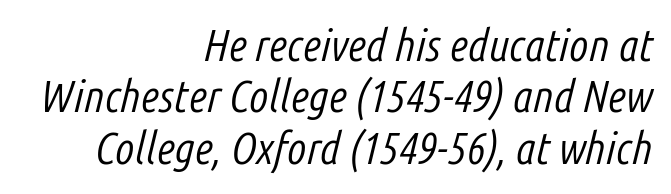
Q: Is the text bold? A: No.
Q: Is the text italic (slanted)? A: Yes, it leans right by about 14 degrees.
Q: Is the text underlined? A: No.
Q: How is the paragraph aligned? A: Right-aligned.
Q: Is the spacing between letters normal or unusually wide? A: Normal.
Q: Is the spacing between lines tight, normal or loose? A: Tight.
Q: Width (condensed, normal, or wide)? A: Condensed.
Q: Stroke contrast? A: Low.
Q: x-height? A: Medium.
Q: Monospaced? A: No.
